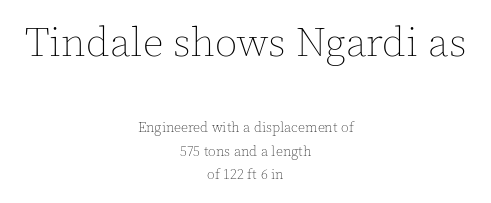
The image shows 41 px thin type, upright; set centered, normal line spacing (1.67x), normal letter spacing, not underlined; the first (top) block is 2.93x larger; a medium x-height.
